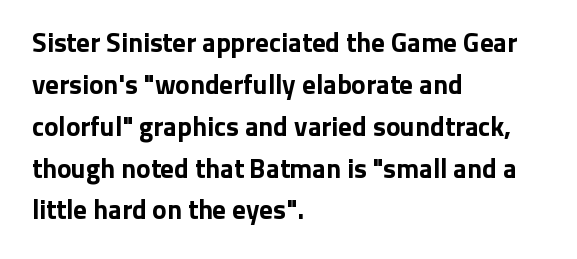
{"italic": "no", "bold": "yes", "underline": "no", "align": "left", "line_spacing": "normal", "line_spacing_ratio": 1.55, "letter_spacing": "normal", "letter_spacing_em": 0.0, "glyph_px": 27}
